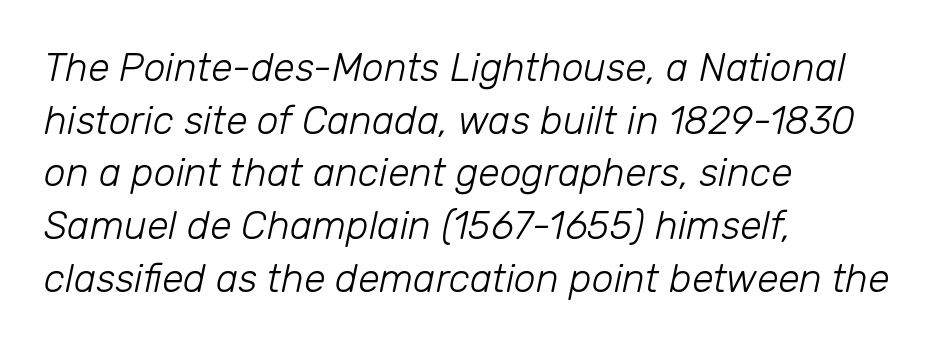
The text block is weighted toward the left margin, trailing off unevenly rightward. Note the varied advance widths — an 'i' is clearly narrower than an 'm'. Unbolded letterforms with no extra heft. The font's italic variant was chosen for this text. Descenders are the only things crossing below the line.
